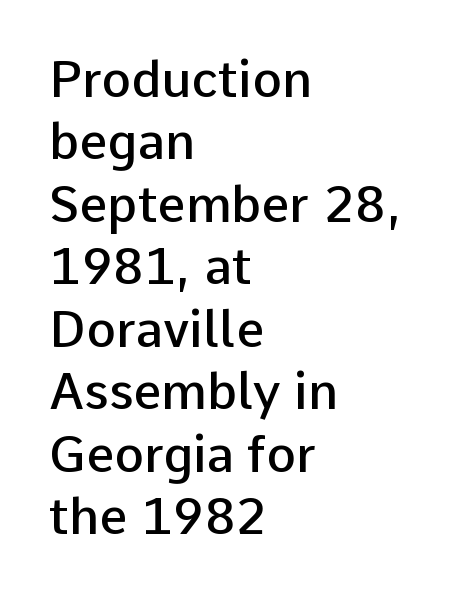
{"serif": "no", "italic": "no", "bold": "semi", "weight": "semibold", "width": "normal", "stroke_contrast": "low", "x_height": "medium", "monospaced": "no", "underline": "no", "align": "left", "line_spacing": "normal", "line_spacing_ratio": 1.25, "letter_spacing": "normal", "letter_spacing_em": 0.0, "glyph_px": 50}
